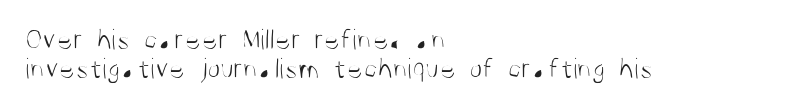
Each letter keeps its own natural width here, so spacing adapts to shape. To sum up the face: it is a sans, with no serifs. Letters have the restrained weight of plain body copy at most. Descender tails drop into unmarked territory. Tracking here is standard; glyphs follow each other at the usual distance.
